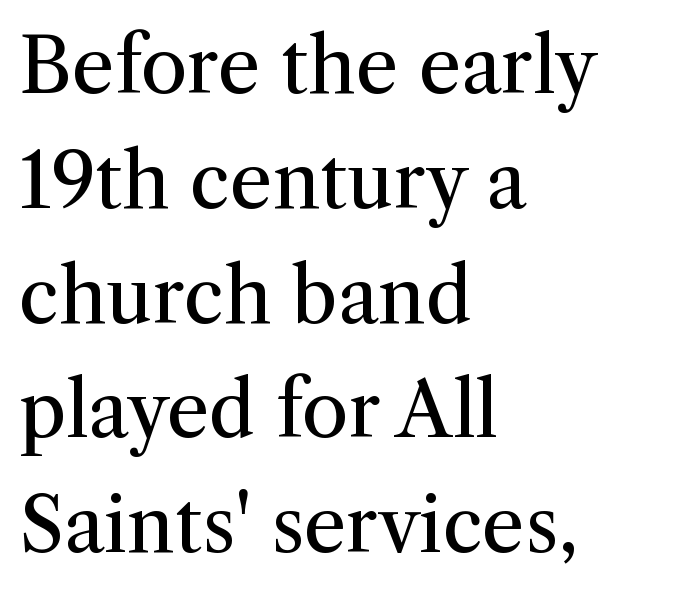
{"serif": "yes", "italic": "no", "bold": "no", "weight": "regular", "width": "normal", "stroke_contrast": "medium", "x_height": "medium", "monospaced": "no", "underline": "no", "align": "left", "line_spacing": "normal", "line_spacing_ratio": 1.51, "letter_spacing": "normal", "letter_spacing_em": 0.0, "glyph_px": 76}
